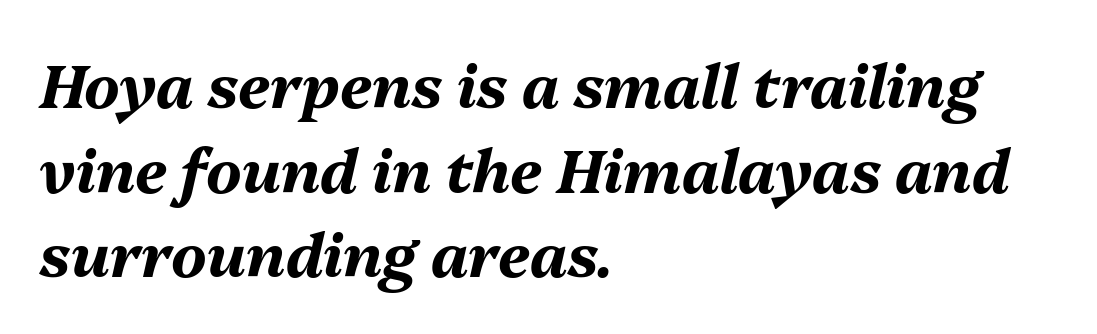
Line starts are locked; line ends wander. The vertical gap from one line to the next is medium. Students, this is bold: see how much ink each stroke carries. These lines are rendered in a variable-pitch font.
